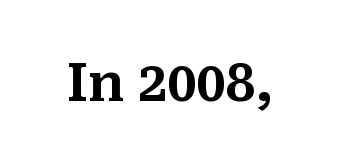
Q: Is the text italic (slanted)? A: No, it is upright.
Q: Is the typeface a serif or a sans-serif typeface? A: Serif.
Q: Is the text underlined? A: No.
Q: Is the spacing between letters normal or unusually wide? A: Normal.
Q: Width (condensed, normal, or wide)? A: Normal.
Q: Stroke contrast? A: Medium.
Q: x-height? A: Medium.
Q: Monospaced? A: No.
